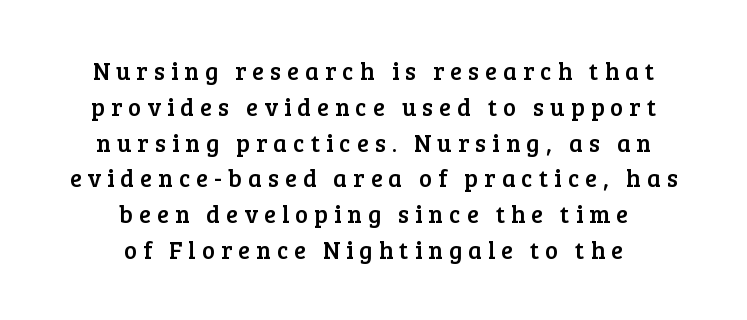
Q: Is the text italic (slanted)? A: No, it is upright.
Q: Is the text underlined? A: No.
Q: How is the paragraph aligned? A: Centered.
Q: Is the spacing between letters normal or unusually wide? A: Unusually wide.
Q: Is the spacing between lines tight, normal or loose? A: Normal.
